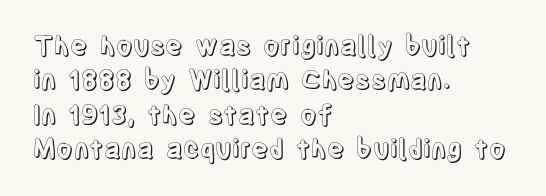
{"italic": "no", "underline": "no", "align": "left", "line_spacing": "normal", "line_spacing_ratio": 1.32, "letter_spacing": "normal", "letter_spacing_em": 0.0, "glyph_px": 26}
